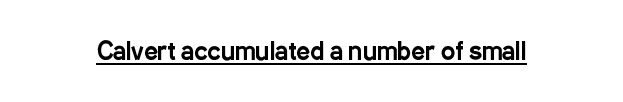
{"italic": "no", "underline": "yes", "letter_spacing": "normal", "letter_spacing_em": 0.0, "glyph_px": 24}
